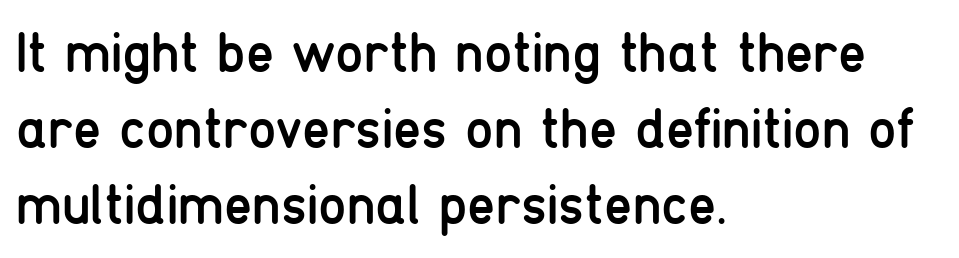
Q: Is the text bold? A: No.
Q: Is the text italic (slanted)? A: No, it is upright.
Q: Is the typeface a serif or a sans-serif typeface? A: Sans-serif.
Q: Is the text underlined? A: No.
Q: How is the paragraph aligned? A: Left-aligned.
Q: Is the spacing between letters normal or unusually wide? A: Normal.
Q: Is the spacing between lines tight, normal or loose? A: Normal.
Q: Width (condensed, normal, or wide)? A: Condensed.
Q: Stroke contrast? A: Low.
Q: x-height? A: Medium.
Q: Monospaced? A: No.
